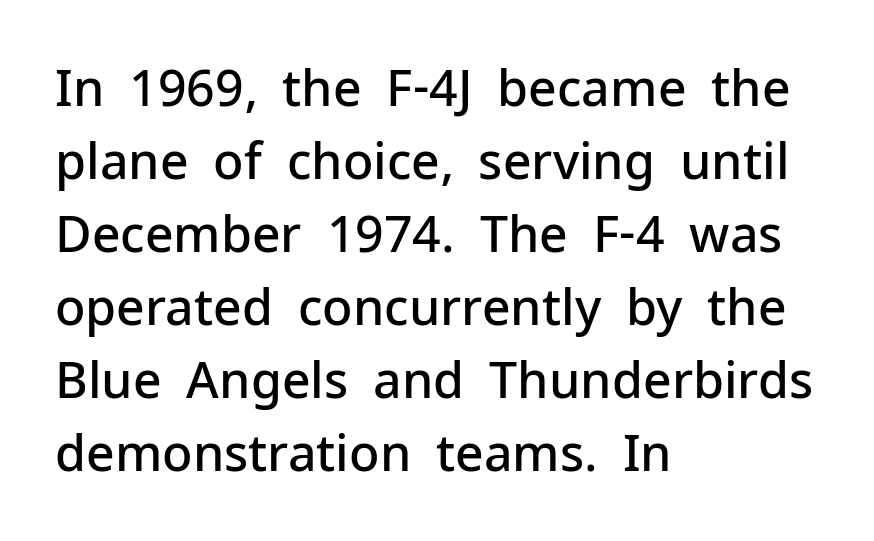
The image shows 50 px semibold sans-serif type, upright; set left-aligned, normal line spacing (1.46x), normal letter spacing, not underlined; low stroke contrast and a medium x-height.
